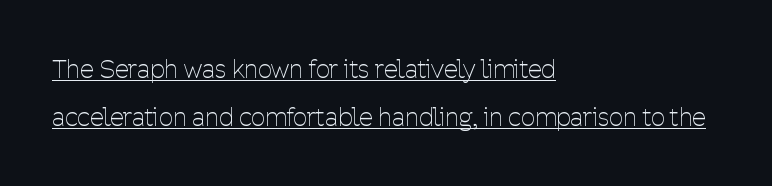
{"italic": "no", "bold": "no", "underline": "yes", "align": "left", "line_spacing": "loose", "line_spacing_ratio": 1.92, "letter_spacing": "normal", "letter_spacing_em": 0.0, "glyph_px": 25}
